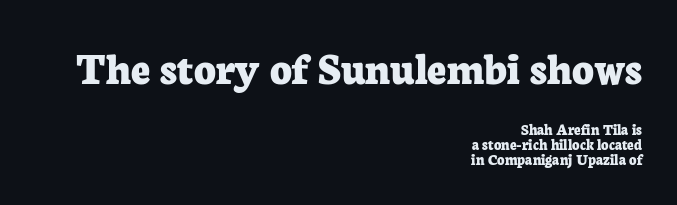
{"serif": "yes", "italic": "no", "bold": "yes", "weight": "bold", "width": "normal", "stroke_contrast": "low", "x_height": "medium", "monospaced": "no", "underline": "no", "align": "right", "line_spacing": "tight", "line_spacing_ratio": 0.96, "letter_spacing": "normal", "letter_spacing_em": 0.0, "larger_block": "first", "size_ratio": 2.94, "glyph_px": 47}
